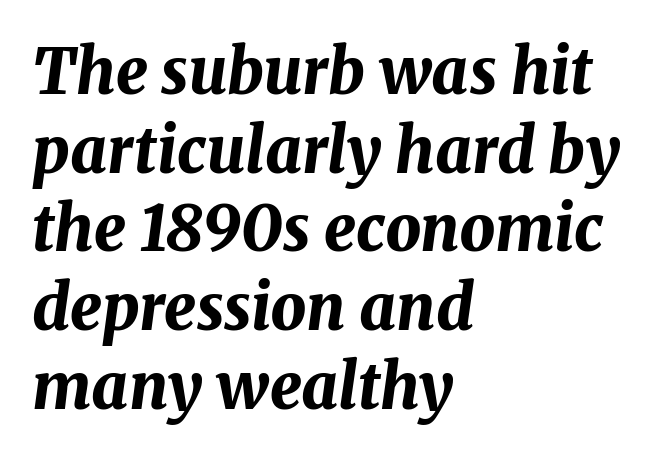
The image shows 63 px bold type, italic (leaning right); set left-aligned, normal line spacing (1.25x), normal letter spacing, not underlined; medium stroke contrast and a medium x-height.
